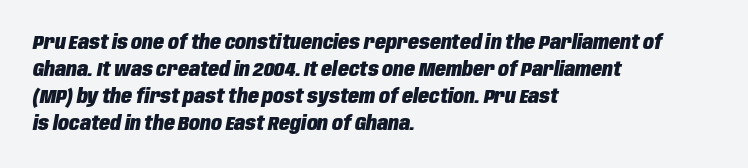
Letters rest on an invisible, unmarked baseline. Each glyph is drawn with heavy, bold strokes. Is the type slanted? Yes — the strokes lean at a clear angle. Quick note: interline space is typical.
